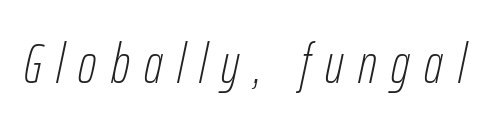
{"italic": "yes", "lean": "right", "slant_degrees": 12, "bold": "no", "weight": "thin", "width": "condensed", "stroke_contrast": "low", "x_height": "medium", "monospaced": "no", "underline": "no", "letter_spacing": "wide", "letter_spacing_em": 0.26, "glyph_px": 56}
